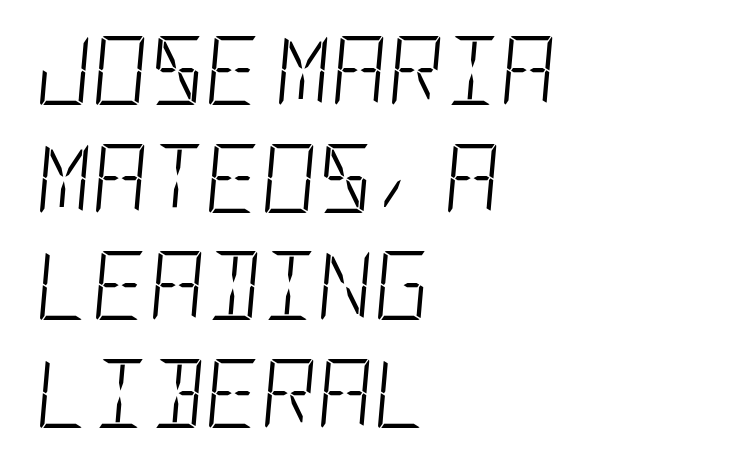
Q: Is the text bold? A: No.
Q: Is the text italic (slanted)? A: Yes, it leans right by about 5 degrees.
Q: Is the text underlined? A: No.
Q: How is the paragraph aligned? A: Left-aligned.
Q: Is the spacing between letters normal or unusually wide? A: Normal.
Q: Is the spacing between lines tight, normal or loose? A: Normal.
Q: Width (condensed, normal, or wide)? A: Condensed.
Q: Stroke contrast? A: Low.
Q: x-height? A: Large.
